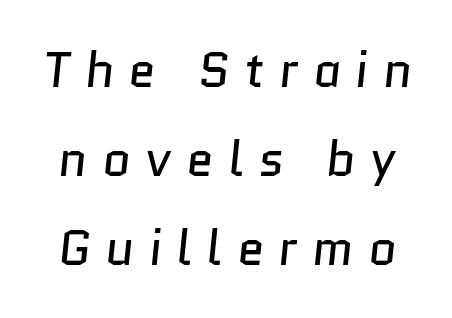
{"serif": "no", "bold": "no", "weight": "regular", "width": "normal", "stroke_contrast": "low", "x_height": "medium", "monospaced": "no", "underline": "no", "line_spacing_ratio": 1.82, "letter_spacing": "wide", "letter_spacing_em": 0.3, "glyph_px": 49}
